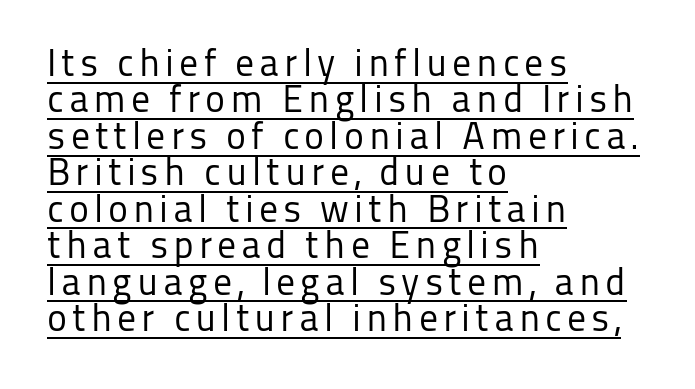
The image shows 38 px regular-weight sans-serif type, upright; set left-aligned, tight line spacing (0.96x), underlined; low stroke contrast and a medium x-height.
